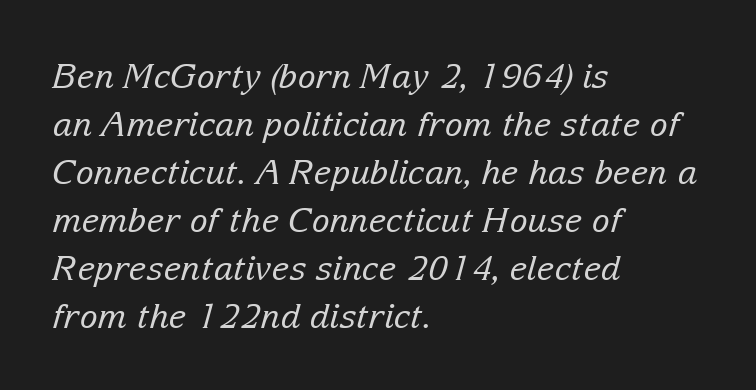
The image shows 34 px regular-weight serif type, italic (leaning right); set left-aligned, normal line spacing (1.41x), normal letter spacing, not underlined; low stroke contrast and a medium x-height.
